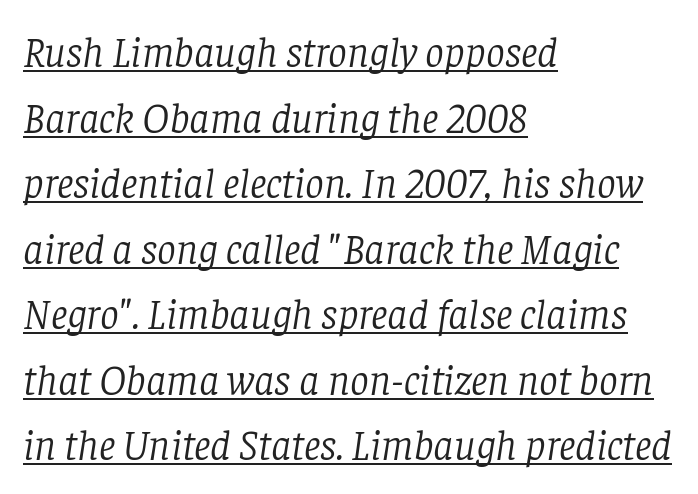
The image shows 42 px light serif type, italic (leaning right); set left-aligned, normal line spacing (1.56x), normal letter spacing, underlined; low stroke contrast and a large x-height.
